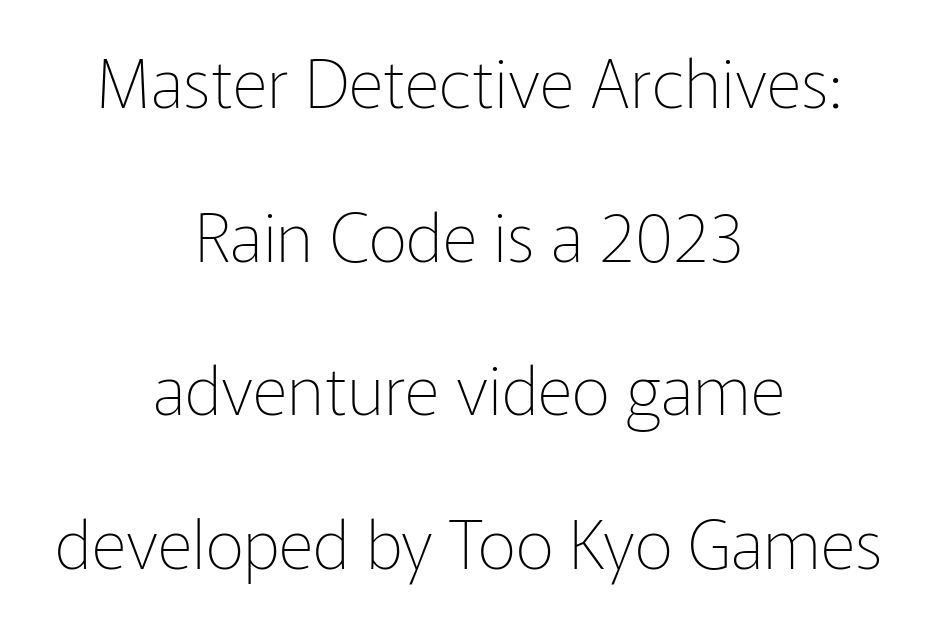
The image shows 68 px thin sans-serif type, upright; set centered, loose line spacing (2.26x), normal letter spacing, not underlined; low stroke contrast and a medium x-height.
